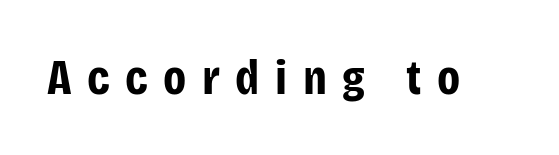
The image shows 50 px bold, condensed sans-serif type, upright; set unusually wide letter spacing (+0.31 em), not underlined; low stroke contrast and a large x-height.
